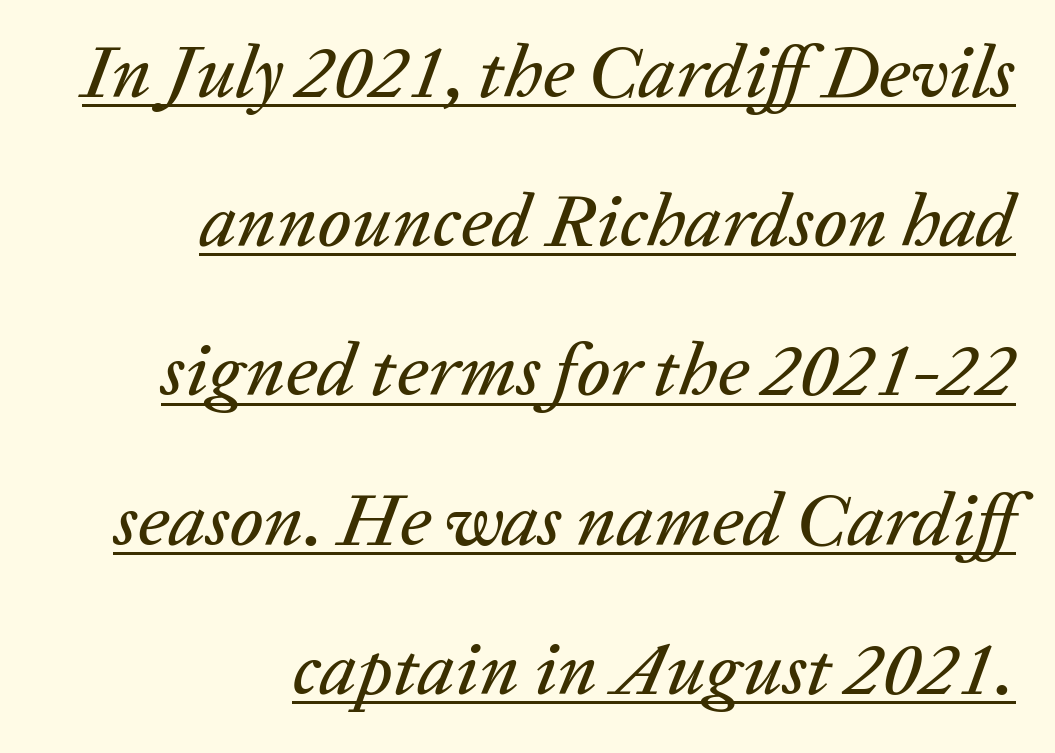
Rendered with sloped, italic letterforms. Reading down the column, the eye jumps a long way to each next line. A typesetter would call this zero additional tracking. Compared with a flush-left layout, this one pins lines to the opposite, right side. Looks like regular typesetting: each glyph gets only the width it needs. Notice how a bar underscores the lettering throughout.
